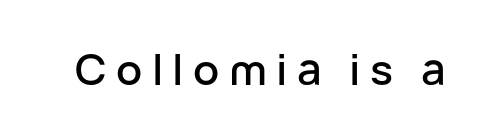
The image shows 43 px sans-serif type, upright; set unusually wide letter spacing (+0.22 em), not underlined; low stroke contrast and a medium x-height.
